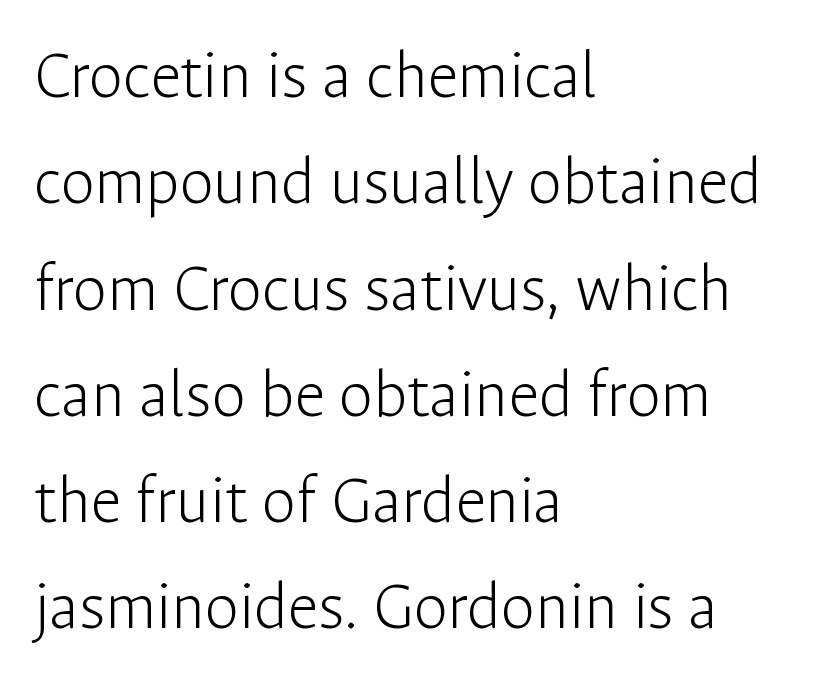
The image shows 69 px light sans-serif type, upright; set left-aligned, normal line spacing (1.54x), normal letter spacing, not underlined; low stroke contrast and a medium x-height.
